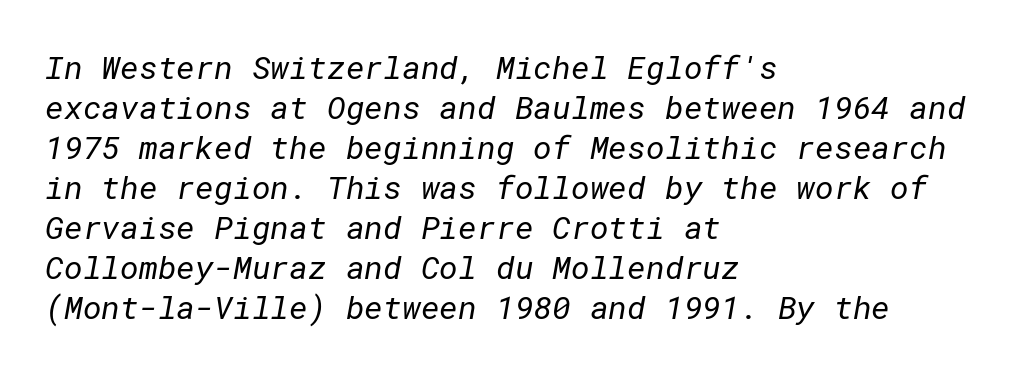
The image shows 32 px regular-weight sans-serif type; set left-aligned, normal line spacing (1.25x), normal letter spacing, not underlined; low stroke contrast and a medium x-height.
